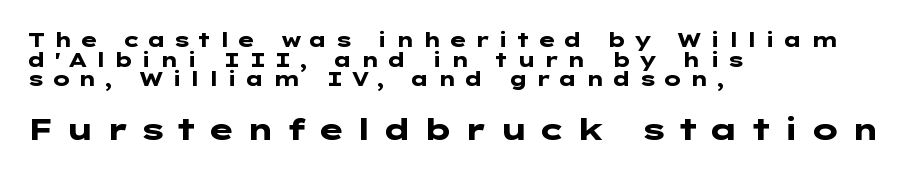
The glyphs are unaccompanied by any horizontal stroke below them. This sample uses a sans-serif face. The typesetting leans heavy: a genuine bold. The passage shown begins with its smaller block and ends with its larger one. The rendering uses a small line-height, squeezing the rows.
